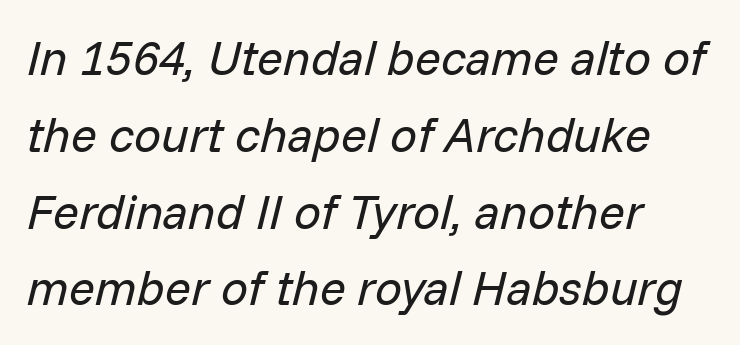
The image shows 48 px regular-weight type, italic (leaning right); set left-aligned, normal line spacing (1.6x), normal letter spacing, not underlined; low stroke contrast and a medium x-height.
